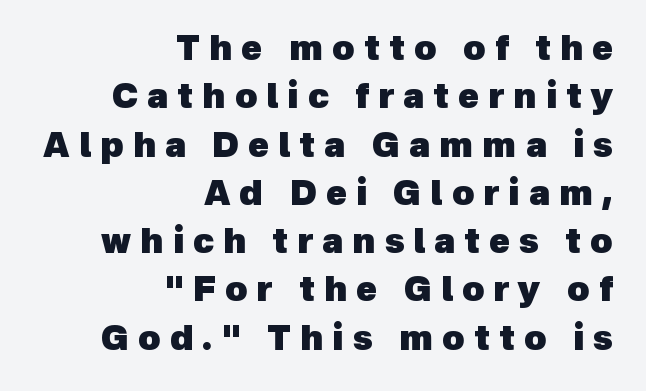
The typesetting leans heavy: a genuine bold. Lines of text with bare space underneath. Which margin do the lines hug? The right one — the left edge is uneven. Vertically, the passage feels balanced, rows spaced as you'd expect. The text was rendered using a sans face with plain stroke endings. Tracking here is generous; glyphs stand well apart from one another.
